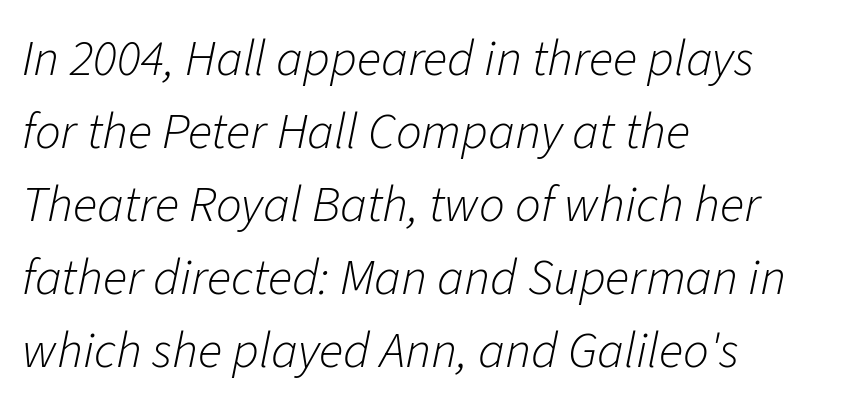
{"italic": "yes", "lean": "right", "slant_degrees": 11, "bold": "no", "weight": "light", "width": "normal", "stroke_contrast": "low", "x_height": "medium", "monospaced": "no", "underline": "no", "align": "left", "line_spacing": "normal", "line_spacing_ratio": 1.43, "letter_spacing": "normal", "letter_spacing_em": 0.0, "glyph_px": 51}
